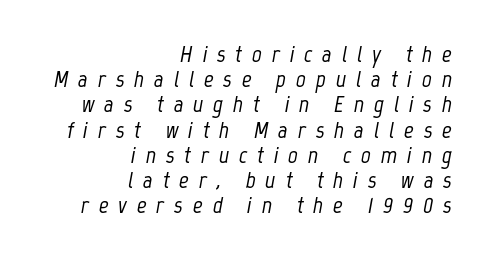
{"italic": "yes", "lean": "right", "slant_degrees": 12, "underline": "no", "align": "right", "line_spacing": "tight", "line_spacing_ratio": 1.05, "letter_spacing": "wide", "letter_spacing_em": 0.41, "glyph_px": 24}
